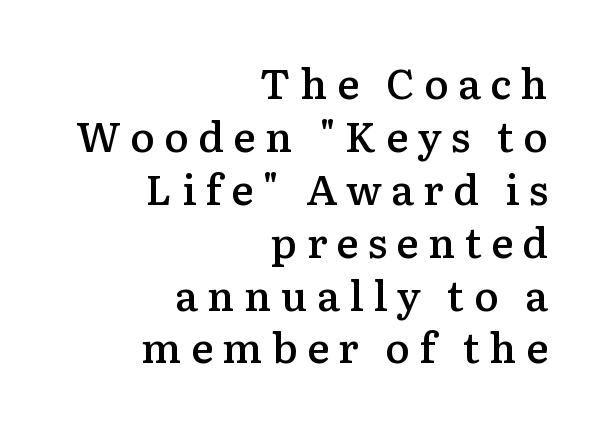
The image shows 41 px semibold serif type, upright; set right-aligned, normal line spacing (1.29x), unusually wide letter spacing (+0.23 em), not underlined; low stroke contrast and a medium x-height.
